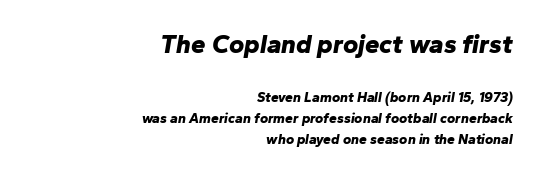
The lines are quadded right. Tall strokes in this sample are angled rather than plumb. Does extra space separate the letters? No, they use regular spacing. These words are printed bold, with thick strokes throughout. The glyphs are unaccompanied by any horizontal stroke below them. This block has exactly the height ordinary leading produces.
